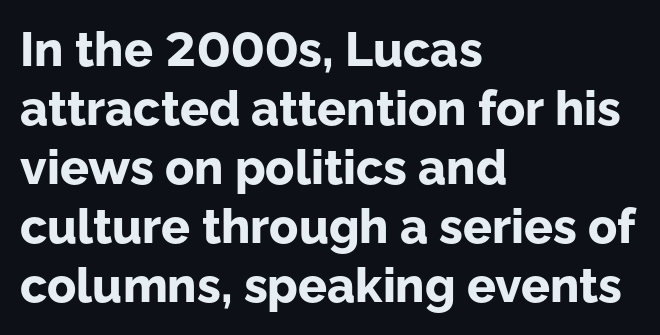
To sum up the face: it is a sans, with no serifs. Every row of glyphs begins at an identical x-position on the left. The line texture is even and compact thanks to regular tracking. Summary of weight: heavy, a full bold.
